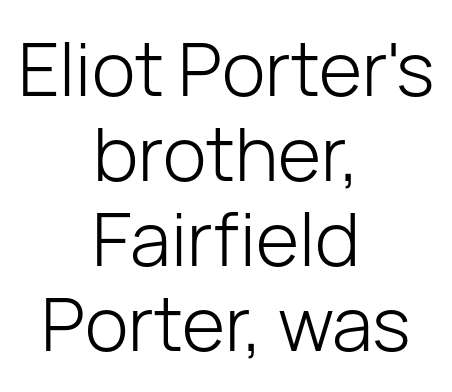
Tightly led — the rows are bunched. Default kerning and tracking; the words read as compact shapes. A clean baseline with only descenders dipping below it. Is this a fixed-width face? No — the glyphs have proportional, varying widths. The weight tops out at a normal text grade. The rag falls on both sides of this text block equally.
